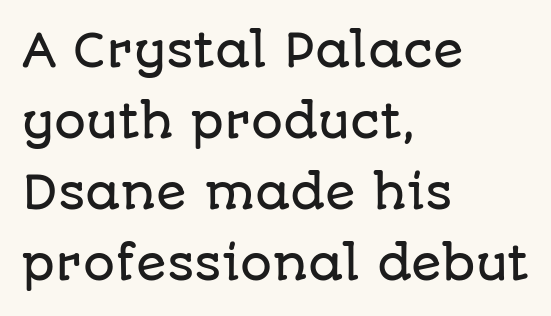
{"serif": "no", "italic": "no", "width": "normal", "stroke_contrast": "low", "x_height": "large", "monospaced": "no", "underline": "no", "align": "left", "line_spacing": "normal", "line_spacing_ratio": 1.58, "letter_spacing": "normal", "letter_spacing_em": 0.0, "glyph_px": 45}
